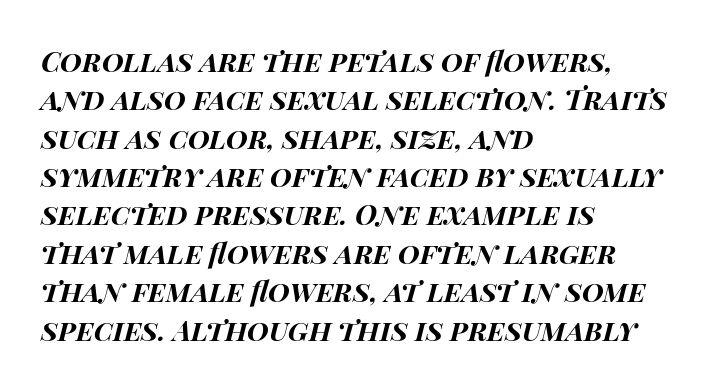
{"italic": "yes", "lean": "right", "slant_degrees": 14, "bold": "yes", "weight": "bold", "width": "wide", "stroke_contrast": "high", "x_height": "large", "monospaced": "no", "underline": "no", "align": "left", "line_spacing": "normal", "line_spacing_ratio": 1.37, "letter_spacing": "normal", "letter_spacing_em": 0.0, "glyph_px": 28}
